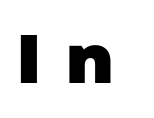
The image shows 68 px heavy sans-serif type; set unusually wide letter spacing (+0.37 em), not underlined; low stroke contrast and a large x-height.
